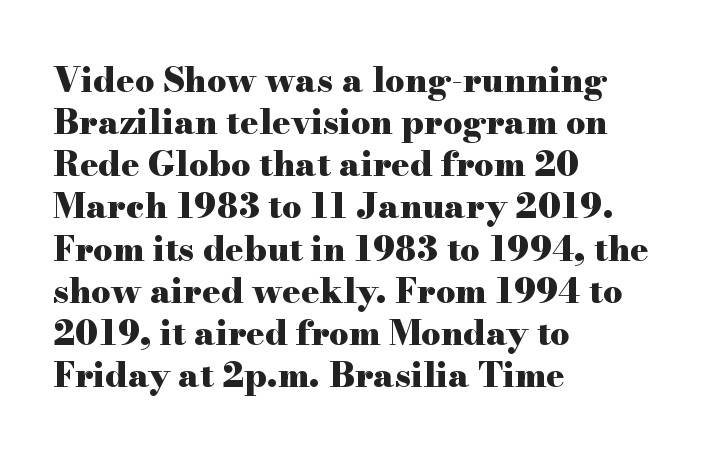
{"serif": "yes", "italic": "no", "bold": "yes", "weight": "heavy", "width": "wide", "stroke_contrast": "high", "x_height": "small", "monospaced": "no", "underline": "no", "align": "left", "line_spacing_ratio": 1.24, "letter_spacing": "normal", "letter_spacing_em": 0.0, "glyph_px": 34}
